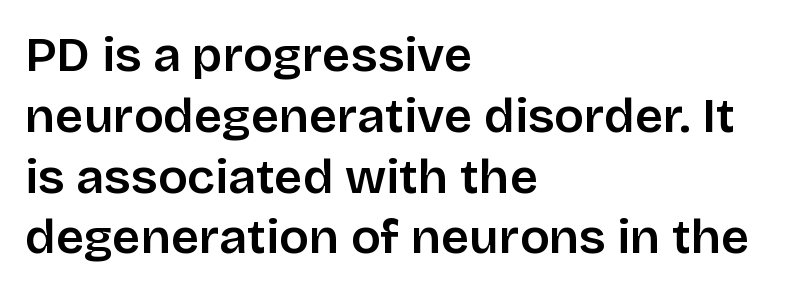
The image shows 49 px semibold sans-serif type, upright; set left-aligned, line spacing 1.24x, normal letter spacing, not underlined; low stroke contrast and a large x-height.
